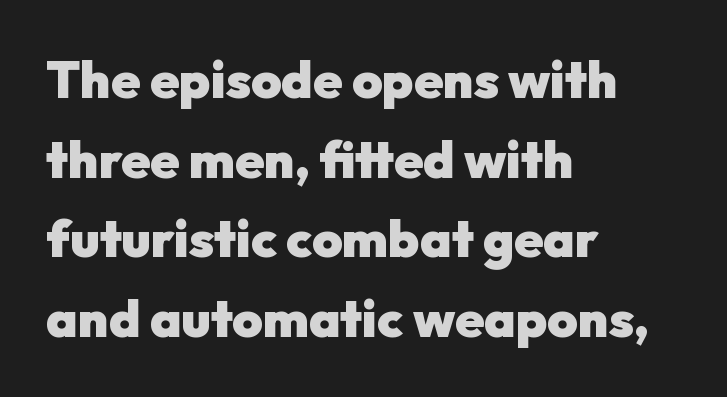
Q: Is the text bold? A: Yes.
Q: Is the text italic (slanted)? A: No, it is upright.
Q: Is the typeface a serif or a sans-serif typeface? A: Sans-serif.
Q: Is the text underlined? A: No.
Q: How is the paragraph aligned? A: Left-aligned.
Q: Is the spacing between letters normal or unusually wide? A: Normal.
Q: Is the spacing between lines tight, normal or loose? A: Normal.
Q: Width (condensed, normal, or wide)? A: Normal.
Q: Stroke contrast? A: Low.
Q: x-height? A: Medium.
Q: Monospaced? A: No.
